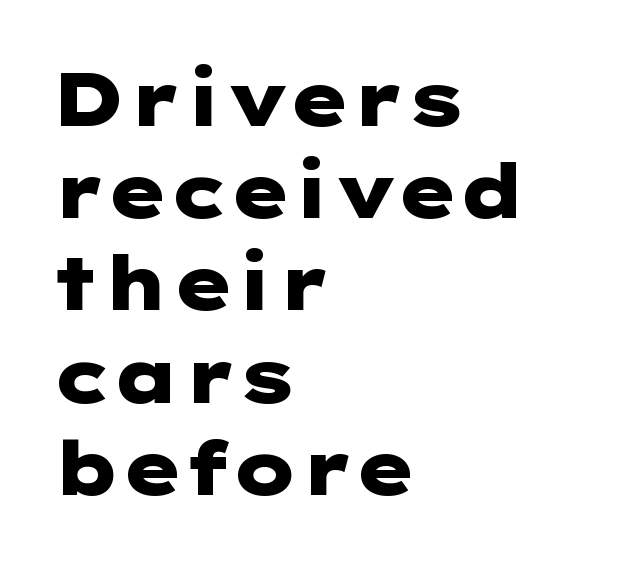
The image shows 75 px heavy, wide sans-serif type, upright; set left-aligned, line spacing 1.23x, normal letter spacing, not underlined; low stroke contrast and a medium x-height.
